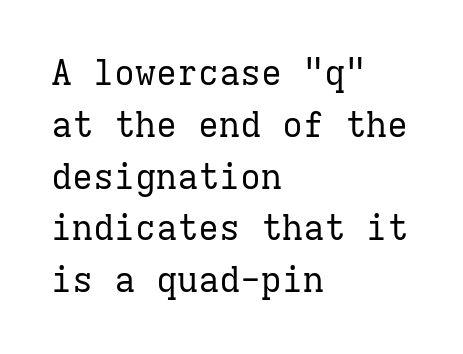
Fixed-width glyphs throughout — classic coding-font behaviour. Observe the ordinary spacing: letters are neighbours, not strangers. The space directly below the letters is spotless. These lines were composed using upright roman letters. The ragged edge is on the right, which tells us the setting is flush left. The face looks like a standard text weight, possibly lighter.
